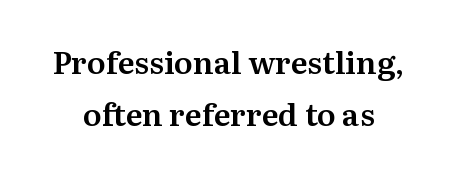
Q: Is the text italic (slanted)? A: No, it is upright.
Q: Is the typeface a serif or a sans-serif typeface? A: Serif.
Q: Is the text underlined? A: No.
Q: How is the paragraph aligned? A: Centered.
Q: Is the spacing between letters normal or unusually wide? A: Normal.
Q: Is the spacing between lines tight, normal or loose? A: Normal.
Q: Width (condensed, normal, or wide)? A: Normal.
Q: Stroke contrast? A: Medium.
Q: x-height? A: Medium.
Q: Monospaced? A: No.
